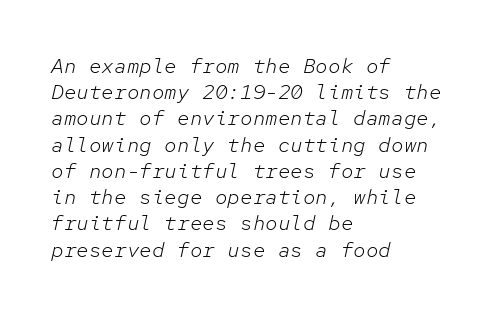
{"italic": "yes", "lean": "right", "slant_degrees": 12, "bold": "no", "underline": "no", "align": "left", "line_spacing": "normal", "line_spacing_ratio": 1.25, "letter_spacing": "normal", "letter_spacing_em": 0.0, "glyph_px": 21}
